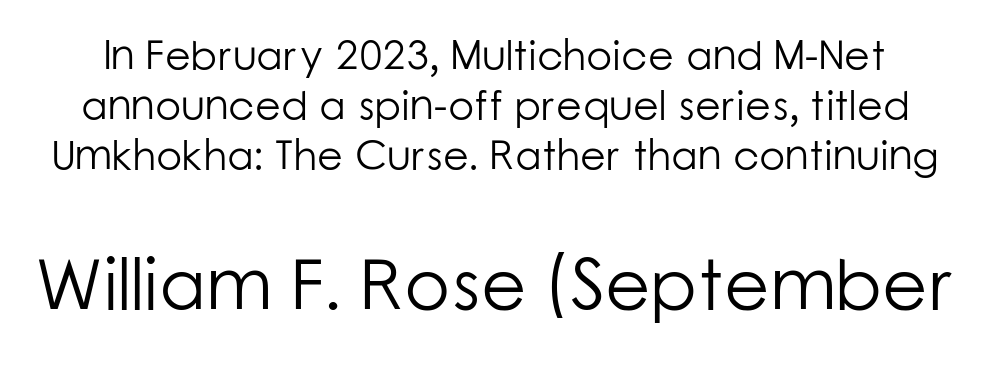
The image shows 74 px light sans-serif type, upright; set line spacing 1.19x, normal letter spacing, not underlined; the second (bottom) block is 1.76x larger; low stroke contrast and a medium x-height.
